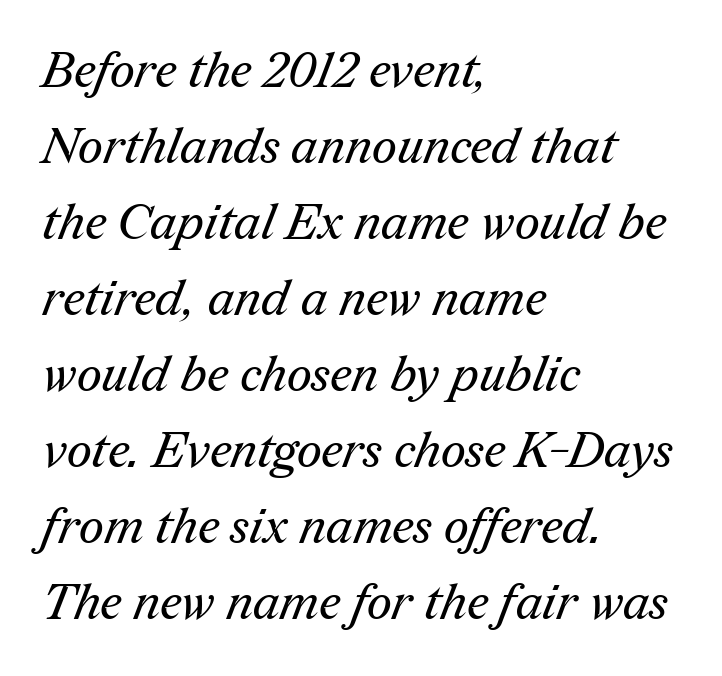
The typeface chosen for these lines features serifs. The leading is moderate, giving the passage an even texture. Where is the straight margin? On the left. Plain, unruled lines of type.
